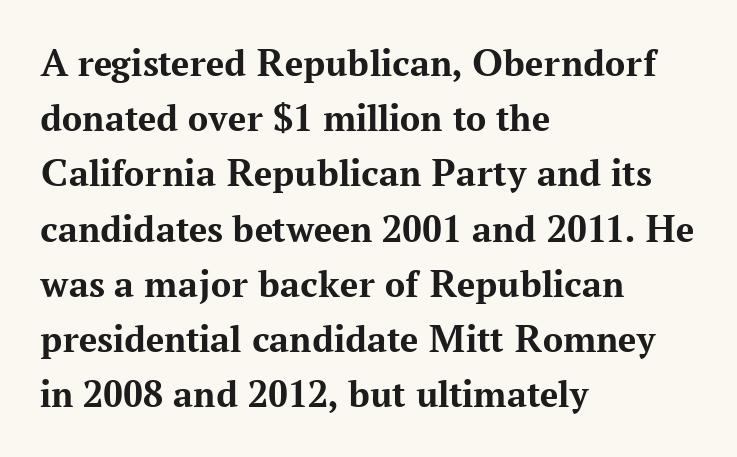
Any mark beneath the type? The region is blank. The line texture is even and compact thanks to regular tracking. Horizontal bands of white between lines are of average thickness. As a designer I'd log this as weight 700, bold.
